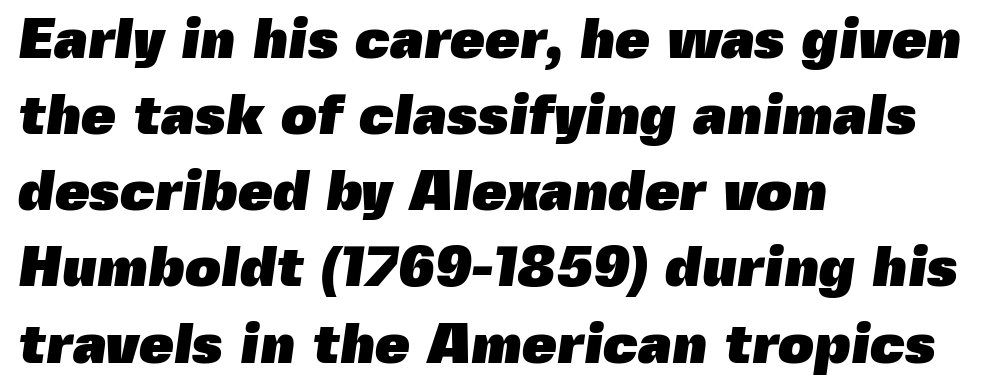
The image shows 56 px heavy sans-serif type; set left-aligned, normal line spacing (1.36x), normal letter spacing, not underlined; a medium x-height.
